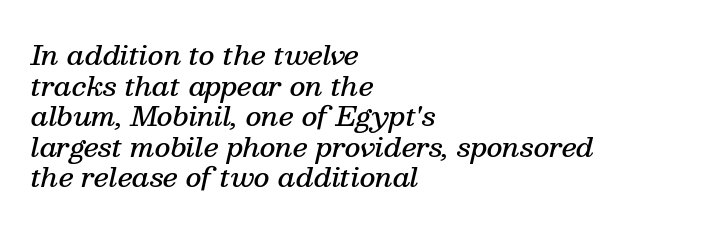
The image shows 27 px text type, italic (leaning right); set left-aligned, tight line spacing (1.13x), normal letter spacing, not underlined.
